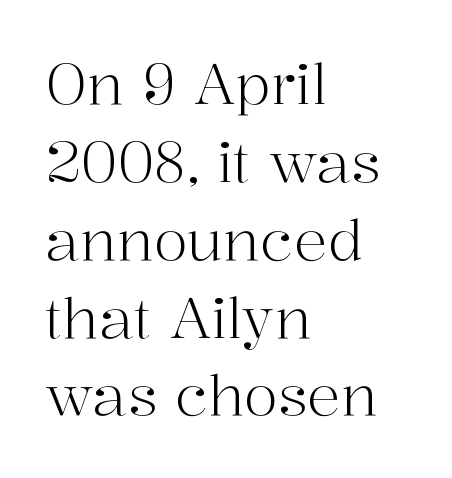
Characters follow at the spacing the type designer built in. Proportional: the letters do not fall into vertical columns. Posture: vertical. Regarding serifs, this sample has them. Summary of vertical rhythm: regular, with standard interline spacing.
